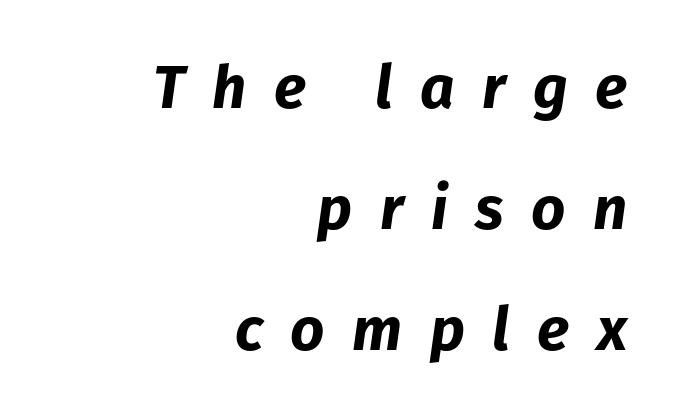
Q: Is the text bold? A: Yes.
Q: Is the text italic (slanted)? A: Yes, it leans right by about 8 degrees.
Q: Is the text underlined? A: No.
Q: How is the paragraph aligned? A: Right-aligned.
Q: Is the spacing between letters normal or unusually wide? A: Unusually wide.
Q: Is the spacing between lines tight, normal or loose? A: Loose.
Q: Width (condensed, normal, or wide)? A: Normal.
Q: Stroke contrast? A: Low.
Q: x-height? A: Medium.
Q: Monospaced? A: No.
